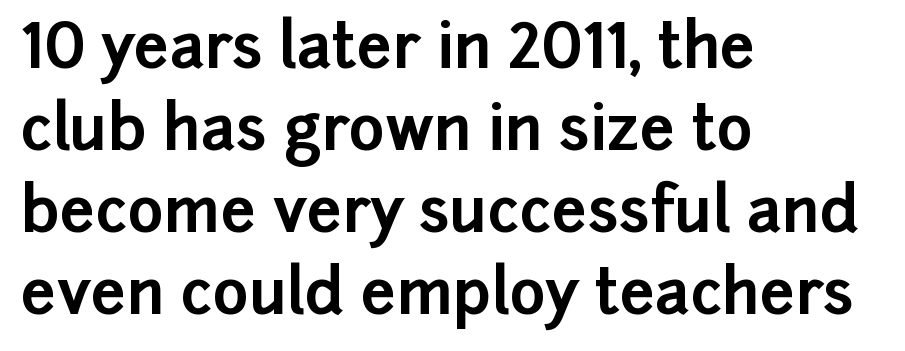
Stroke thickness is high; the sample reads as a true bold. Nobody drew a line under any word here. The typeface chosen for these lines omits serifs. The rag falls on the right side of this text block. Each word holds together tightly as a unit, with standard inter-letter gaps.
